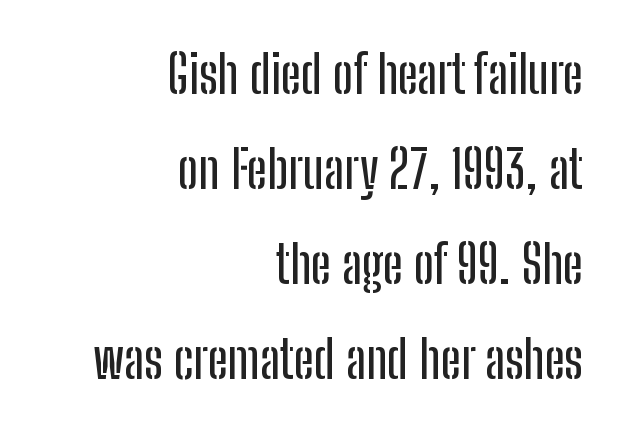
{"serif": "no", "italic": "no", "width": "condensed", "stroke_contrast": "low", "x_height": "medium", "monospaced": "no", "underline": "no", "align": "right", "line_spacing_ratio": 1.79, "letter_spacing": "normal", "letter_spacing_em": 0.0, "glyph_px": 53}
